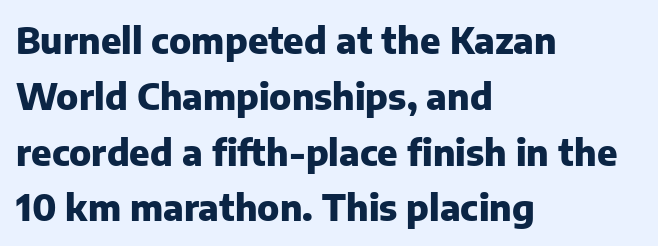
The image shows 36 px heavy sans-serif type, upright; set left-aligned, normal line spacing (1.55x), normal letter spacing, not underlined; low stroke contrast and a medium x-height.
